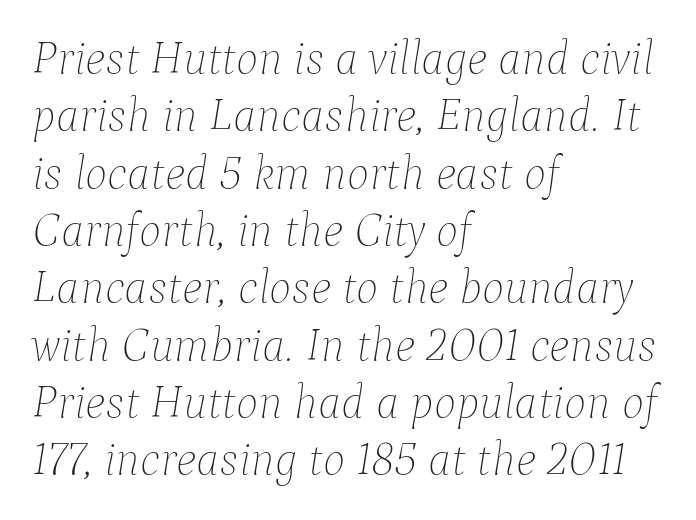
The image shows 47 px thin type, italic (leaning right); set left-aligned, line spacing 1.22x, normal letter spacing, not underlined; low stroke contrast and a medium x-height.
